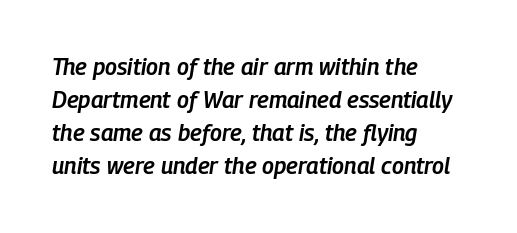
Q: Is the text bold? A: Semi-bold.
Q: Is the text italic (slanted)? A: Yes, it leans right by about 9 degrees.
Q: Is the text underlined? A: No.
Q: How is the paragraph aligned? A: Left-aligned.
Q: Is the spacing between letters normal or unusually wide? A: Normal.
Q: Is the spacing between lines tight, normal or loose? A: Normal.
